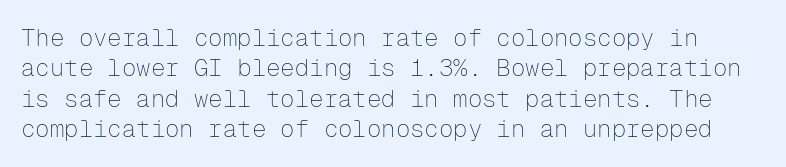
This is the regular roman posture of the typeface. Tracking value appears to be zero — textbook default spacing. Evenly set lines give the paragraph a standard silhouette. This reads as an unemphasized weight, regular at the heaviest. The area under the type is left untouched.
